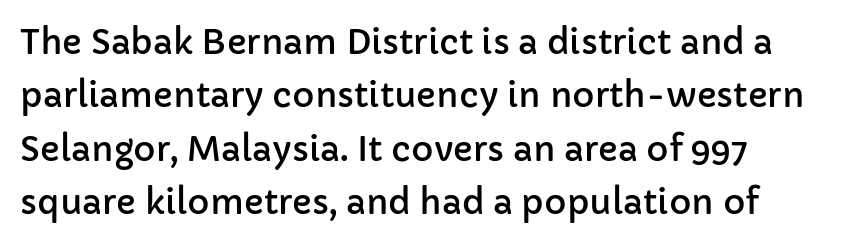
The image shows 34 px sans-serif type, upright; set normal line spacing (1.57x), normal letter spacing, not underlined; low stroke contrast and a medium x-height.
